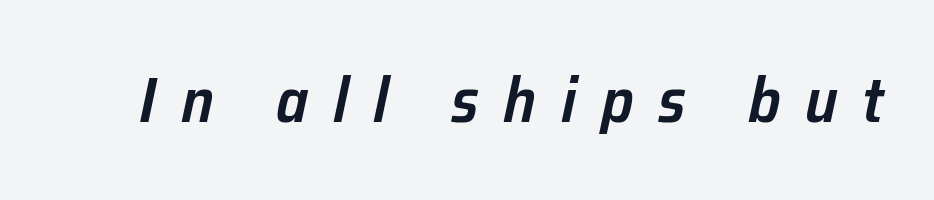
Q: Is the text bold? A: Semi-bold.
Q: Is the text italic (slanted)? A: Yes, it leans right by about 12 degrees.
Q: Is the text underlined? A: No.
Q: Is the spacing between letters normal or unusually wide? A: Unusually wide.
Q: Width (condensed, normal, or wide)? A: Normal.
Q: Stroke contrast? A: Low.
Q: x-height? A: Medium.
Q: Monospaced? A: No.
